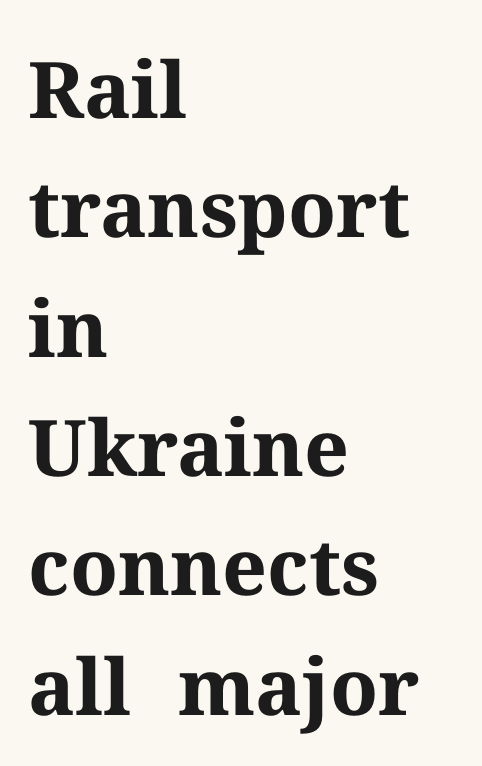
In terms of posture, this sample is upright. This rendering uses left alignment, leaving the right contour irregular. Each letter keeps its own natural width here, so spacing adapts to shape. Heft: maximum for text — a bold.
